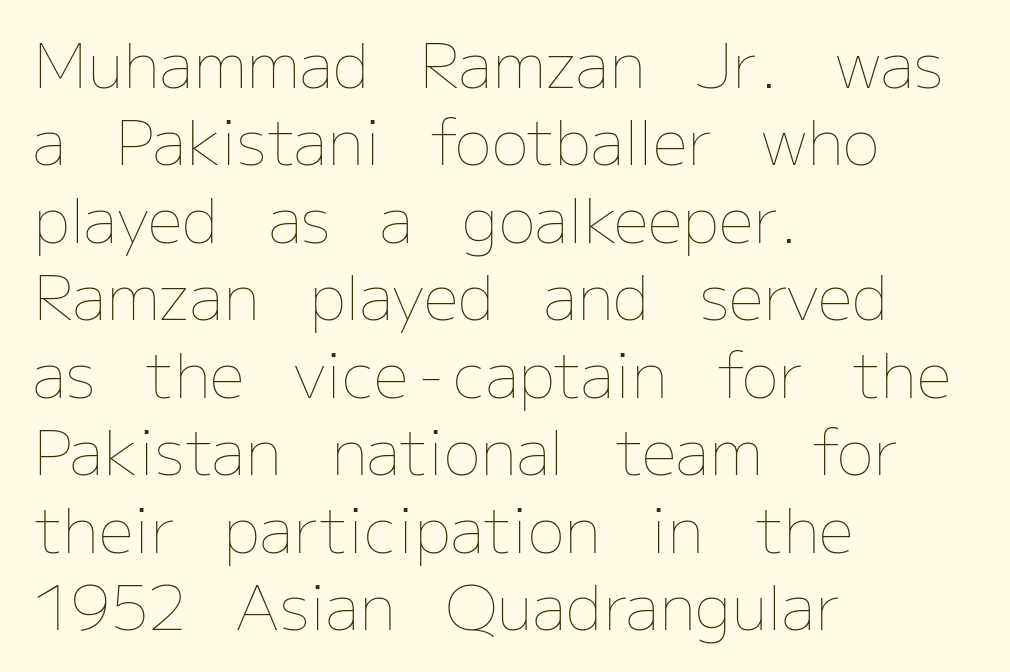
Q: Is the text bold? A: No.
Q: Is the text italic (slanted)? A: No, it is upright.
Q: Is the text underlined? A: No.
Q: How is the paragraph aligned? A: Left-aligned.
Q: Is the spacing between letters normal or unusually wide? A: Normal.
Q: Is the spacing between lines tight, normal or loose? A: Normal.
Q: Width (condensed, normal, or wide)? A: Normal.
Q: Stroke contrast? A: Low.
Q: x-height? A: Medium.
Q: Monospaced? A: No.
